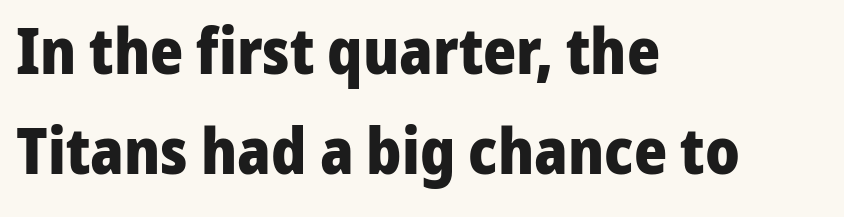
Notice how the passage keeps a crisp vertical edge on the left only. Just letters on the line, the space beneath them empty. The designer went with a sans here, leaving each stem footless. Regular leading.
